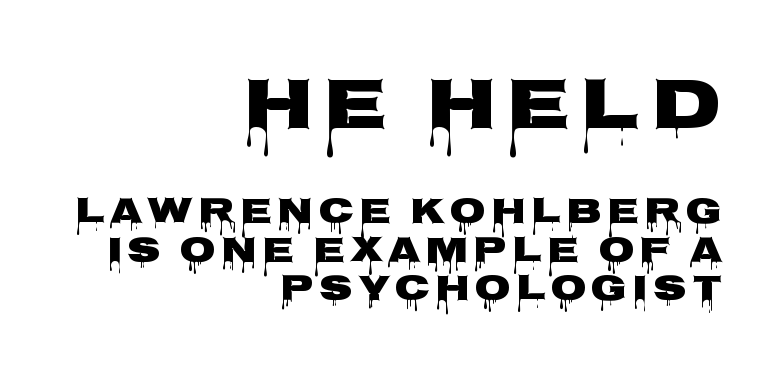
{"serif": "no", "italic": "no", "bold": "yes", "weight": "heavy", "width": "wide", "stroke_contrast": "low", "x_height": "large", "monospaced": "no", "underline": "no", "align": "right", "line_spacing": "tight", "line_spacing_ratio": 1.03, "larger_block": "first", "size_ratio": 2.0, "glyph_px": 74}
